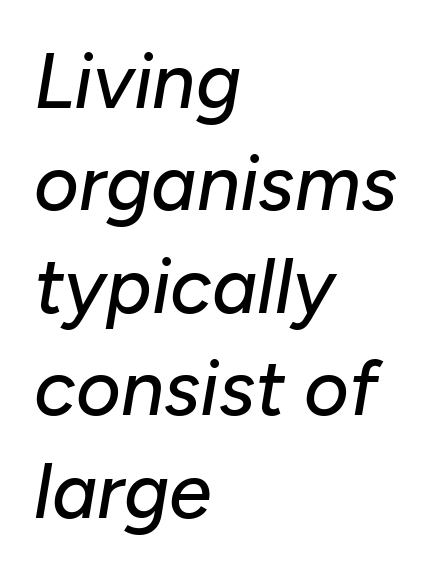
{"italic": "yes", "lean": "right", "slant_degrees": 10, "width": "normal", "stroke_contrast": "low", "x_height": "medium", "monospaced": "no", "underline": "no", "align": "left", "line_spacing": "normal", "line_spacing_ratio": 1.33, "letter_spacing": "normal", "letter_spacing_em": 0.0, "glyph_px": 77}
